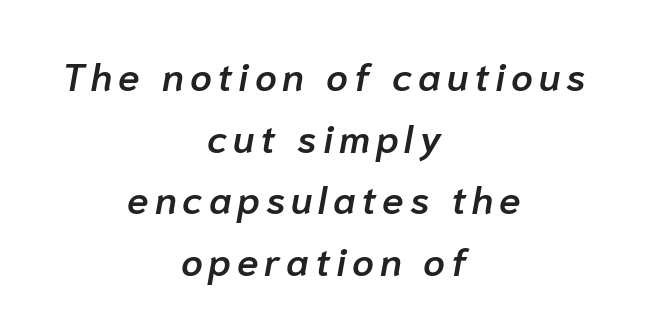
The image shows 39 px semibold type, italic (leaning right); set centered, normal line spacing (1.58x), not underlined; low stroke contrast and a medium x-height.
